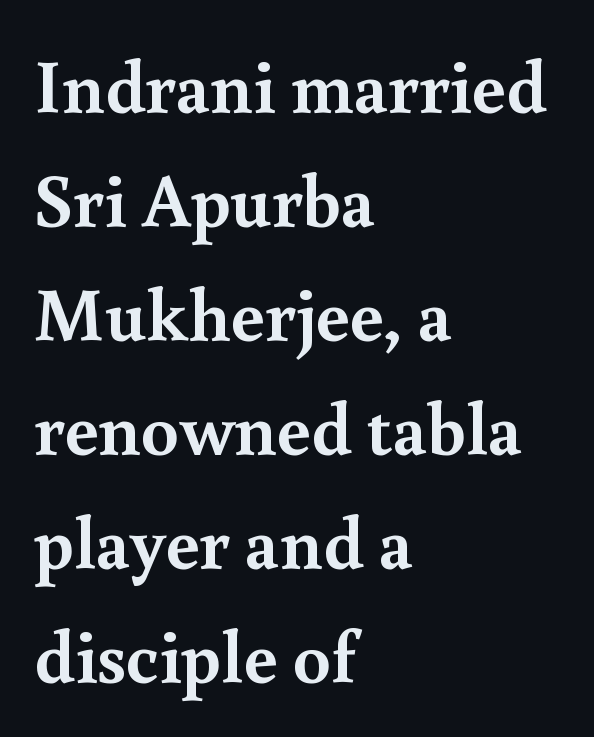
Q: Is the text bold? A: Yes.
Q: Is the text italic (slanted)? A: No, it is upright.
Q: Is the typeface a serif or a sans-serif typeface? A: Serif.
Q: Is the text underlined? A: No.
Q: How is the paragraph aligned? A: Left-aligned.
Q: Is the spacing between letters normal or unusually wide? A: Normal.
Q: Is the spacing between lines tight, normal or loose? A: Normal.
Q: Width (condensed, normal, or wide)? A: Normal.
Q: x-height? A: Small.
Q: Monospaced? A: No.
